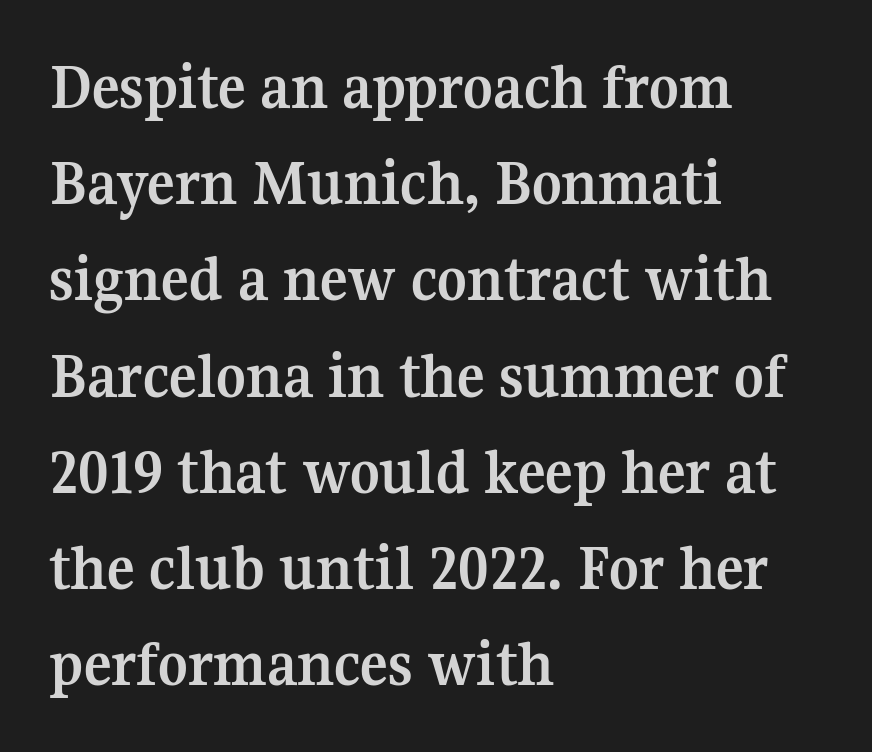
{"serif": "yes", "italic": "no", "bold": "yes", "weight": "semibold", "width": "normal", "stroke_contrast": "medium", "x_height": "medium", "monospaced": "no", "underline": "no", "align": "left", "line_spacing": "normal", "line_spacing_ratio": 1.48, "letter_spacing": "normal", "letter_spacing_em": 0.0, "glyph_px": 65}
